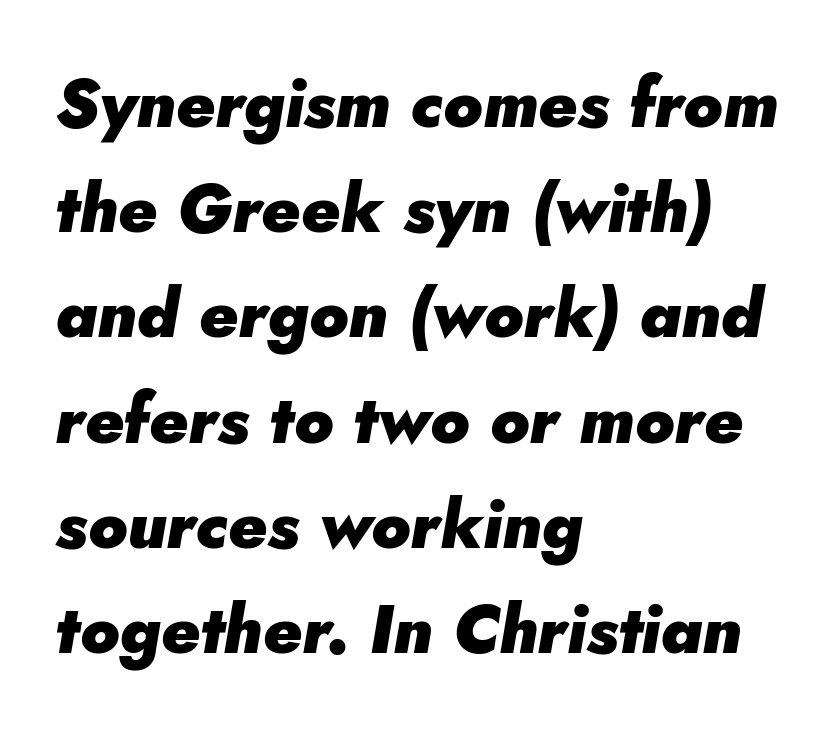
Q: Is the text bold? A: Yes.
Q: Is the text italic (slanted)? A: Yes, it leans right by about 5 degrees.
Q: Is the text underlined? A: No.
Q: How is the paragraph aligned? A: Left-aligned.
Q: Is the spacing between letters normal or unusually wide? A: Normal.
Q: Is the spacing between lines tight, normal or loose? A: Normal.
Q: Width (condensed, normal, or wide)? A: Normal.
Q: Stroke contrast? A: Low.
Q: x-height? A: Small.
Q: Monospaced? A: No.
